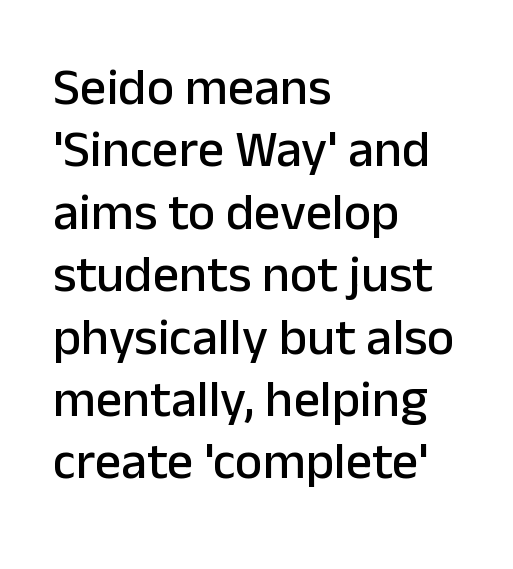
{"serif": "no", "italic": "no", "width": "normal", "stroke_contrast": "low", "x_height": "medium", "monospaced": "no", "underline": "no", "align": "left", "line_spacing_ratio": 1.2, "letter_spacing": "normal", "letter_spacing_em": 0.0, "glyph_px": 52}
